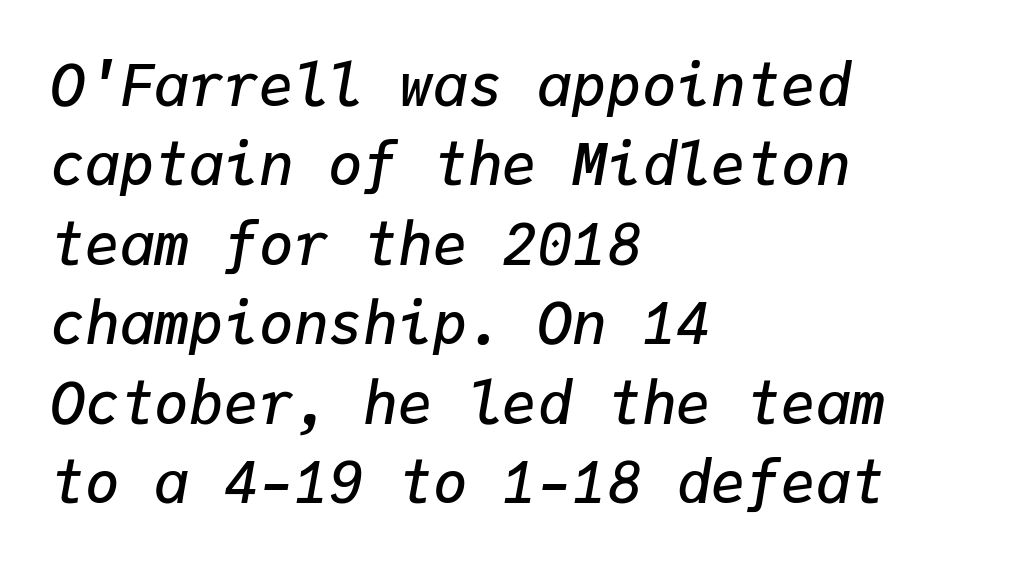
Q: Is the text bold? A: Semi-bold.
Q: Is the text italic (slanted)? A: Yes, it leans right by about 9 degrees.
Q: Is the text underlined? A: No.
Q: How is the paragraph aligned? A: Left-aligned.
Q: Is the spacing between letters normal or unusually wide? A: Normal.
Q: Is the spacing between lines tight, normal or loose? A: Normal.
Q: Width (condensed, normal, or wide)? A: Normal.
Q: Stroke contrast? A: Low.
Q: x-height? A: Medium.
Q: Monospaced? A: Yes.
